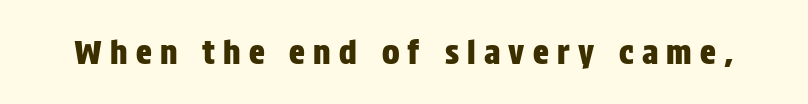
The letters are spread apart with noticeably loose tracking. Is this a sans? Yes — the strokes have no serifs. Tall strokes in this sample are plumb rather than angled. The letters advance in unequal steps, a hallmark of proportional type. Rule under the text: the space is simply empty.
